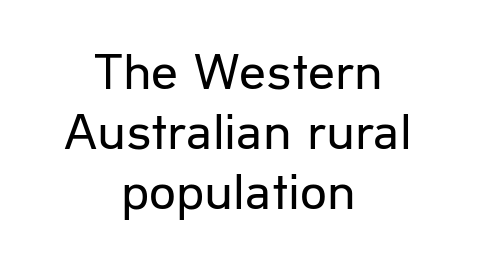
The image shows 53 px regular-weight sans-serif type, upright; set centered, tight line spacing (1.13x), normal letter spacing, not underlined; low stroke contrast and a medium x-height.
